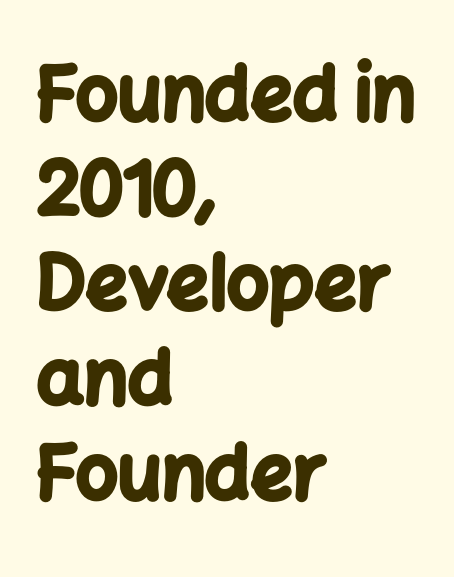
Strokes here are thick enough to call this a true bold. Successive baselines arrive at the customary interval. The specimen omits any rule beneath the text block's lines. No feet cap the strokes, marking this as sans-serif type. The letters stand upright; this is a roman face. All the whitespace from short lines collects on the right.
